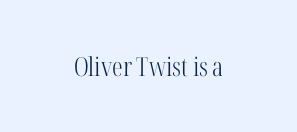
The image shows 26 px text type, upright; set centered, normal letter spacing, not underlined.
